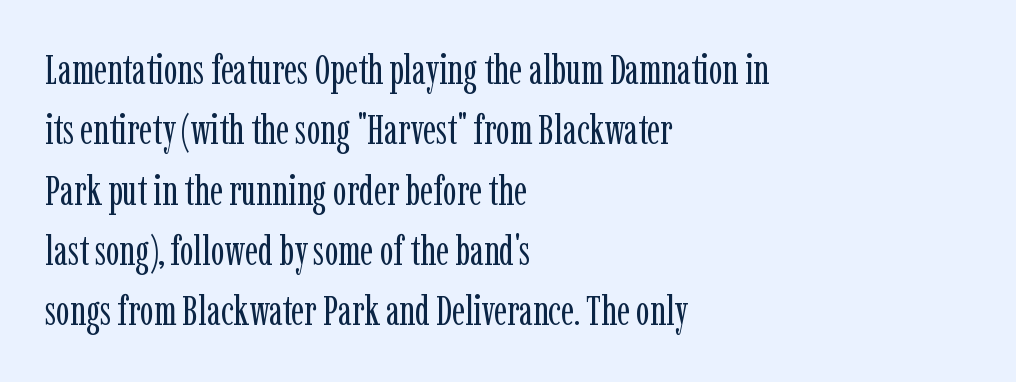
Q: Is the text bold? A: No.
Q: Is the text italic (slanted)? A: No, it is upright.
Q: Is the typeface a serif or a sans-serif typeface? A: Serif.
Q: Is the text underlined? A: No.
Q: How is the paragraph aligned? A: Left-aligned.
Q: Is the spacing between letters normal or unusually wide? A: Normal.
Q: Is the spacing between lines tight, normal or loose? A: Normal.
Q: Width (condensed, normal, or wide)? A: Condensed.
Q: Stroke contrast? A: Low.
Q: x-height? A: Medium.
Q: Monospaced? A: No.
